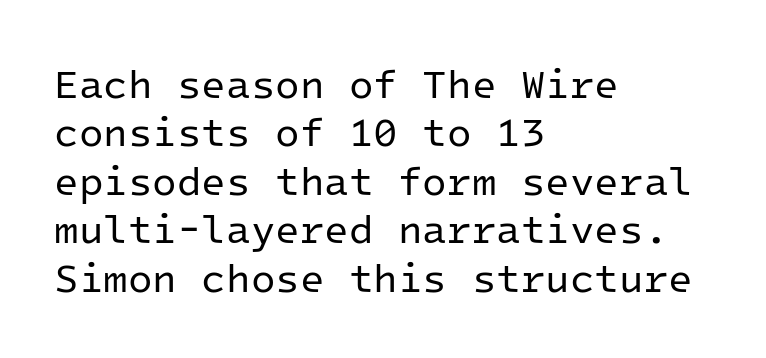
No chunkiness to these letters — they're not bold. Nope, not italic — everything's standing straight. Nobody touched the tracking dial on this one. Font category for this specimen: sans-serif. Check the space under the baseline: it is left empty.
